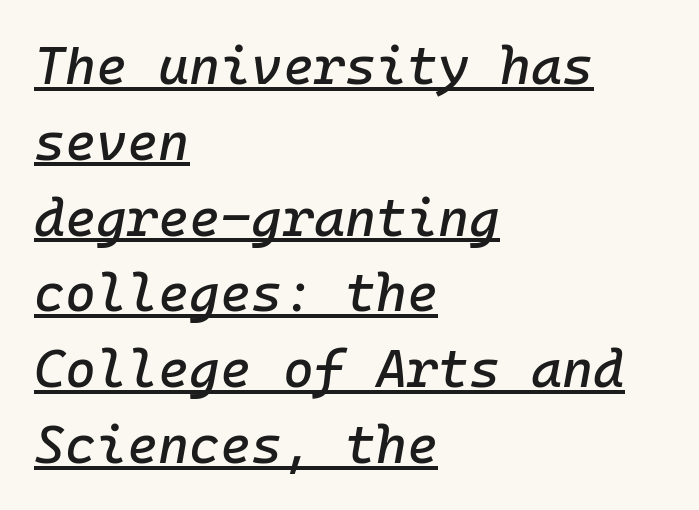
{"italic": "yes", "lean": "right", "slant_degrees": 10, "width": "normal", "stroke_contrast": "low", "x_height": "medium", "monospaced": "yes", "underline": "yes", "align": "left", "line_spacing": "normal", "line_spacing_ratio": 1.43, "letter_spacing": "normal", "letter_spacing_em": 0.0, "glyph_px": 53}
